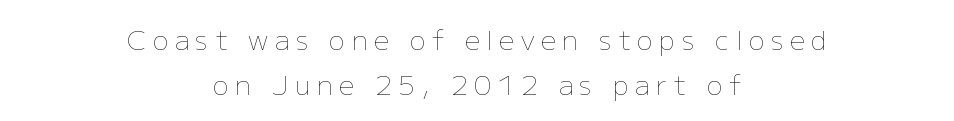
{"italic": "no", "bold": "no", "underline": "no", "align": "center", "line_spacing": "normal", "line_spacing_ratio": 1.65, "letter_spacing": "wide", "letter_spacing_em": 0.24, "glyph_px": 27}
